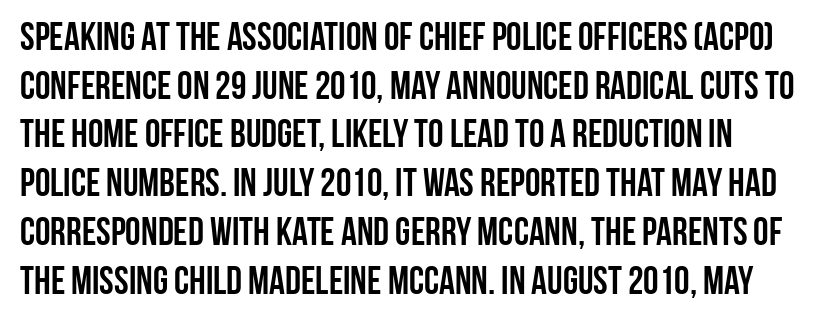
{"serif": "no", "italic": "no", "bold": "yes", "weight": "semibold", "width": "condensed", "stroke_contrast": "low", "x_height": "large", "monospaced": "no", "underline": "no", "align": "left", "line_spacing": "normal", "line_spacing_ratio": 1.25, "letter_spacing": "normal", "letter_spacing_em": 0.0, "glyph_px": 39}
